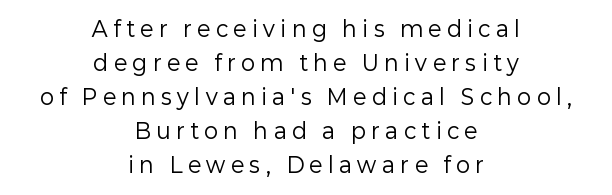
The rendering positions every line midway between the sides. These lines have a slow, spaced-out rhythm from letter to letter. Caption: face not bold, strokes unweighted. This sample uses an upright cut, with every glyph sitting square on the baseline.
